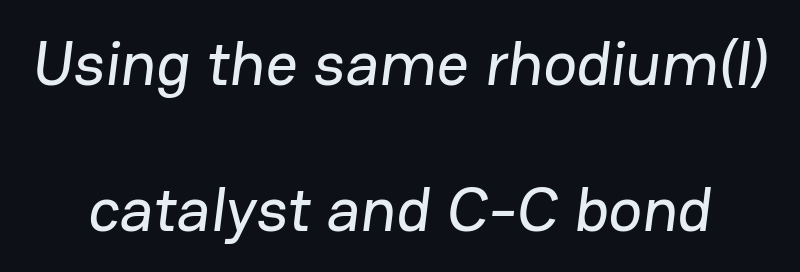
Examine the stroke ends and you'll find no serifs. The gap between lines stays unmarked. Look at the tracking — it's just the regular setting, nothing added. Think of a printed novel: that variable character pitch is what you see here.
